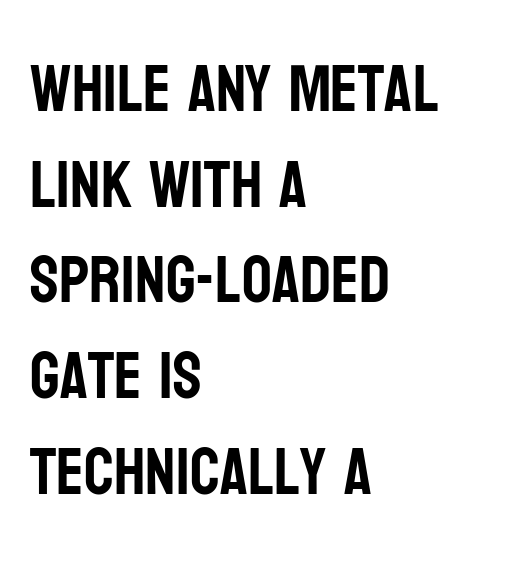
{"serif": "no", "italic": "no", "width": "condensed", "stroke_contrast": "low", "x_height": "large", "monospaced": "no", "underline": "no", "align": "left", "line_spacing": "normal", "line_spacing_ratio": 1.45, "letter_spacing": "normal", "letter_spacing_em": 0.0, "glyph_px": 66}
